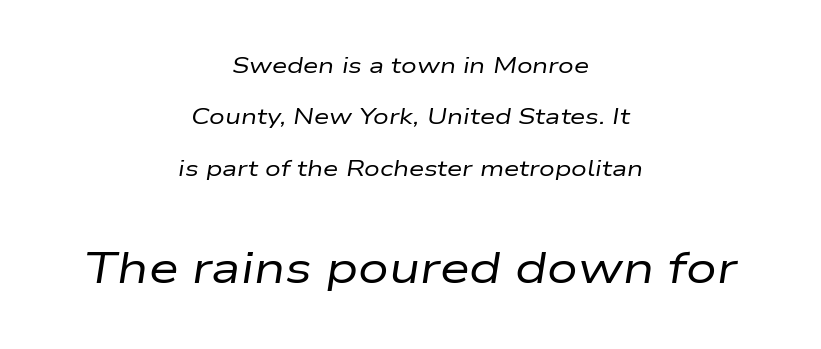
The image shows 43 px regular-weight, wide type, italic (leaning right); set centered, loose line spacing (2.34x), normal letter spacing, not underlined; the second (bottom) block is 1.95x larger; low stroke contrast and a medium x-height.
